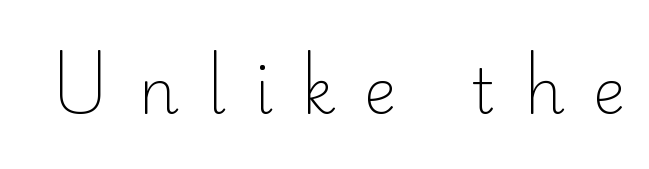
The image shows 62 px light sans-serif type, upright; set unusually wide letter spacing (+0.46 em), not underlined; low stroke contrast and a small x-height.
